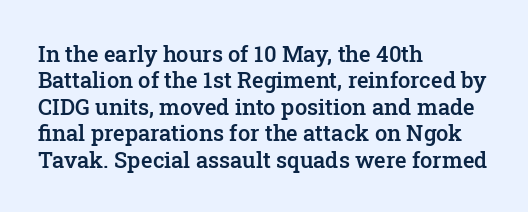
The image shows 22 px text type, upright; set left-aligned, line spacing 1.2x, normal letter spacing, not underlined.
